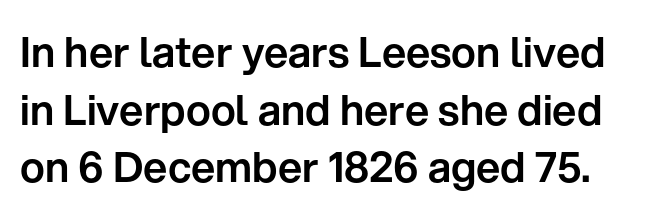
The image shows 42 px sans-serif type, upright; set normal line spacing (1.37x), normal letter spacing, not underlined; low stroke contrast and a medium x-height.
